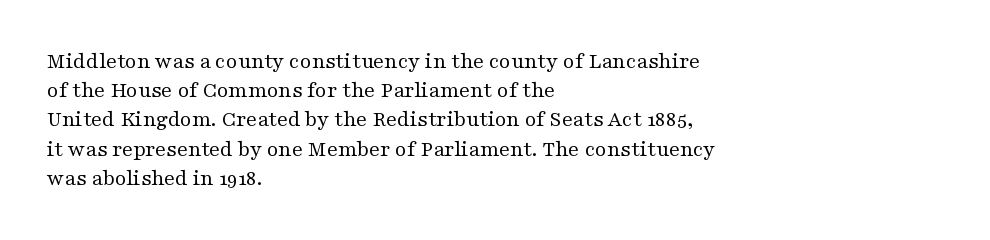
Q: Is the text bold? A: No.
Q: Is the text italic (slanted)? A: No, it is upright.
Q: Is the text underlined? A: No.
Q: How is the paragraph aligned? A: Left-aligned.
Q: Is the spacing between letters normal or unusually wide? A: Normal.
Q: Is the spacing between lines tight, normal or loose? A: Normal.
